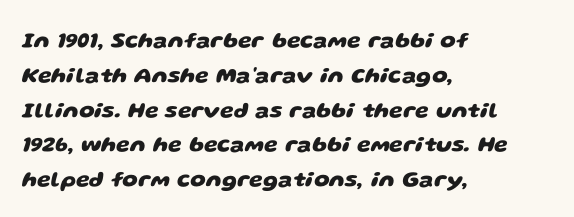
The image shows 22 px bold type; set left-aligned, normal line spacing (1.58x), normal letter spacing, not underlined.
